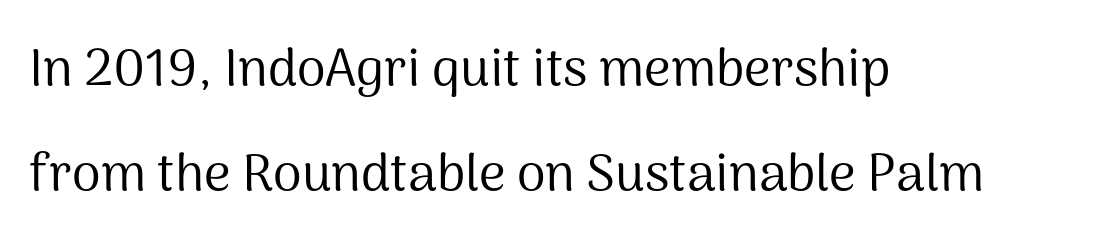
Is this a fixed-width face? No — the glyphs have proportional, varying widths. The designer dialed line spacing up above the default. The face used here is a sans, in the tradition of grotesques and geometrics. Honestly, there is no underline to notice here at all.
